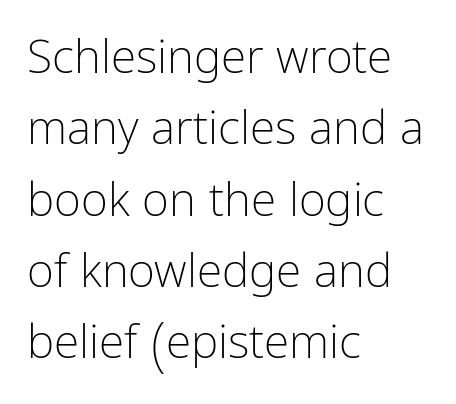
Q: Is the text bold? A: No.
Q: Is the text italic (slanted)? A: No, it is upright.
Q: Is the typeface a serif or a sans-serif typeface? A: Sans-serif.
Q: Is the text underlined? A: No.
Q: How is the paragraph aligned? A: Left-aligned.
Q: Is the spacing between letters normal or unusually wide? A: Normal.
Q: Is the spacing between lines tight, normal or loose? A: Normal.
Q: Width (condensed, normal, or wide)? A: Condensed.
Q: Stroke contrast? A: Low.
Q: x-height? A: Medium.
Q: Monospaced? A: No.
